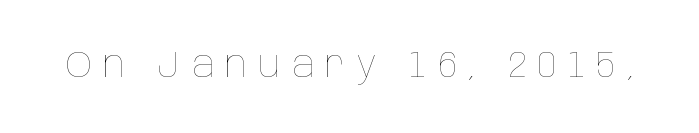
Compared with typical body copy, the letter spacing here is much looser. The string is rendered with underlining switched off. Think of a printed novel: that variable character pitch is what you see here. The weight would be labelled regular, book, light, or lighter still.
